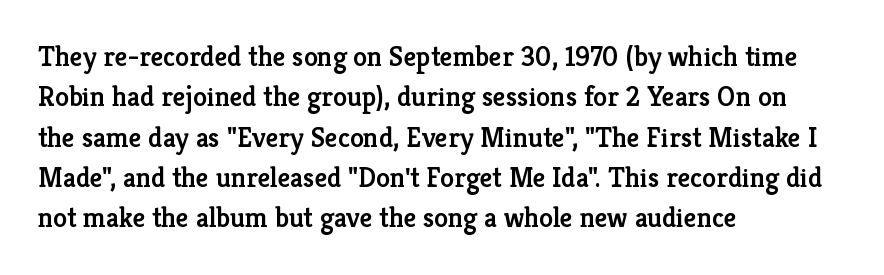
The space directly below the letters is spotless. The passage shown is typed in a proportional face where columns would drift. Does the weight exceed regular? Yes, but only to semibold. Is this a sans? No — the strokes have serifs. The lines sit at an ordinary, default distance from one another.
